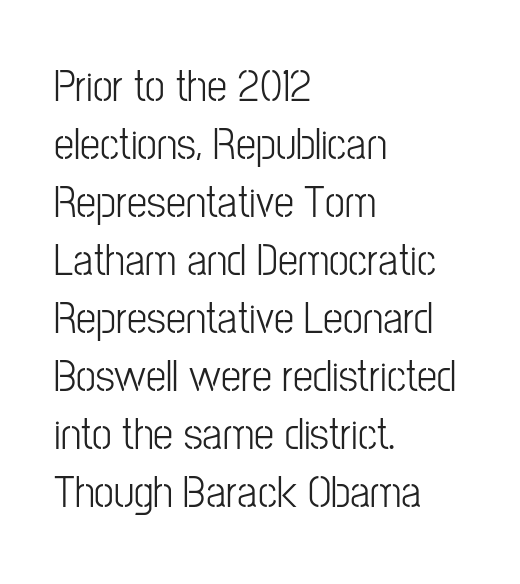
Q: Is the text bold? A: No.
Q: Is the text italic (slanted)? A: No, it is upright.
Q: Is the typeface a serif or a sans-serif typeface? A: Sans-serif.
Q: Is the text underlined? A: No.
Q: How is the paragraph aligned? A: Left-aligned.
Q: Is the spacing between letters normal or unusually wide? A: Normal.
Q: Is the spacing between lines tight, normal or loose? A: Normal.
Q: Width (condensed, normal, or wide)? A: Condensed.
Q: Stroke contrast? A: Low.
Q: x-height? A: Medium.
Q: Monospaced? A: No.
